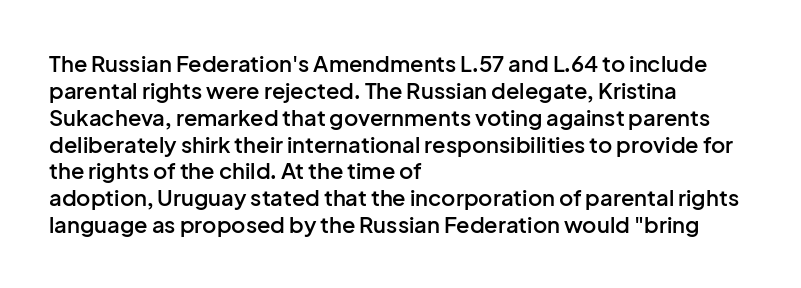
Letters rest on an invisible, unmarked baseline. Notice how the stems are strictly vertical — no italics here. In terms of letterspacing, this is plain default setting. This is moderately heavy type, rendered in semibold. Reading down the block, your eye returns to a fixed left position each line.
